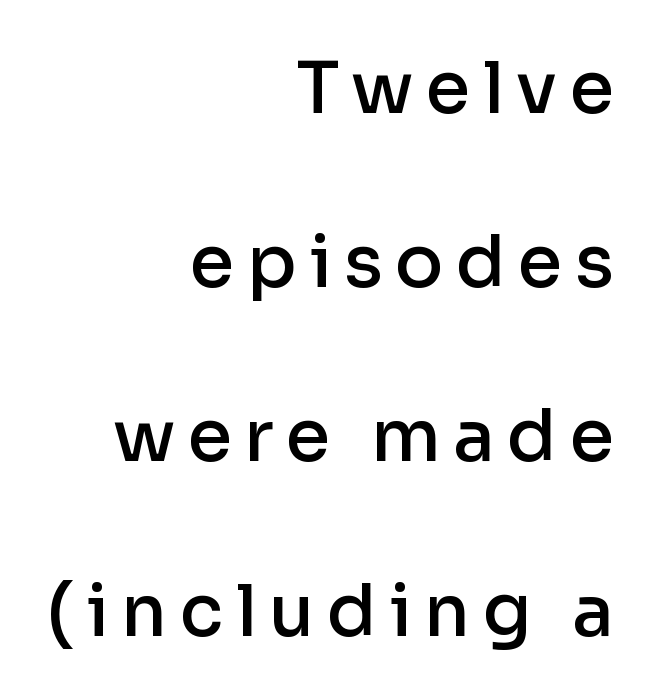
Character widths vary here, with narrow letters taking less room than wide ones. The axis of the letterforms is exactly vertical. Semibold letterforms, between regular and bold. Horizontal bands of white between lines are thick stripes.
